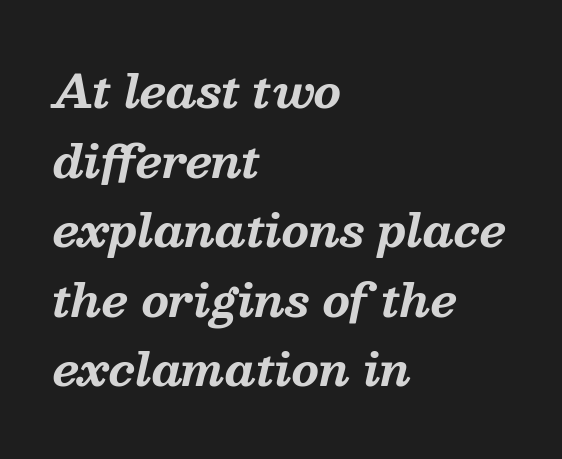
{"serif": "yes", "italic": "yes", "lean": "right", "slant_degrees": 13, "bold": "yes", "weight": "bold", "width": "normal", "stroke_contrast": "medium", "x_height": "medium", "monospaced": "no", "underline": "no", "align": "left", "line_spacing": "normal", "line_spacing_ratio": 1.58, "letter_spacing": "normal", "letter_spacing_em": 0.0, "glyph_px": 44}
